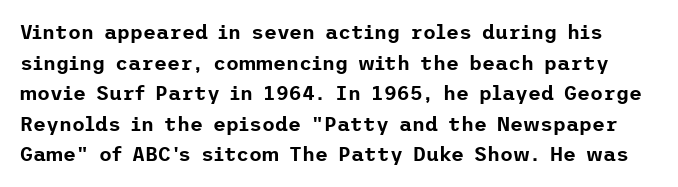
What stands out about the letter spacing? Nothing — it is the standard amount. Clear beneath every line of the passage. Vertical spacing — default. Italic? Not at all — the glyphs are vertical.
